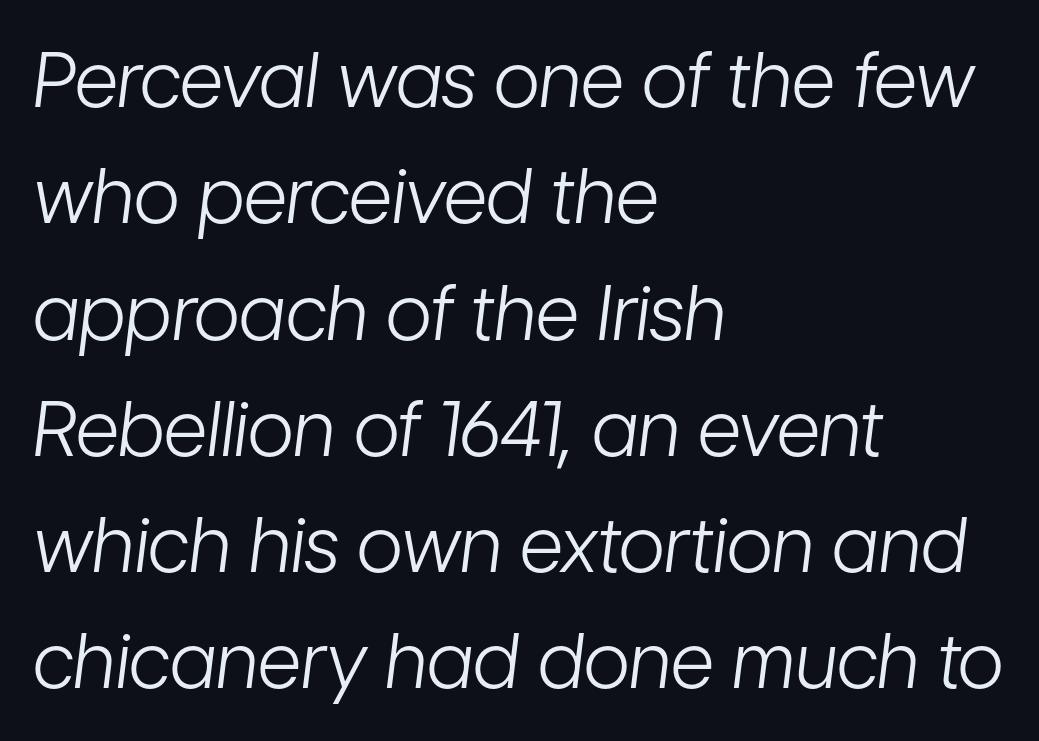
{"italic": "yes", "lean": "right", "slant_degrees": 7, "bold": "no", "weight": "light", "width": "condensed", "stroke_contrast": "low", "x_height": "medium", "monospaced": "no", "underline": "no", "align": "left", "line_spacing": "normal", "line_spacing_ratio": 1.53, "letter_spacing": "normal", "letter_spacing_em": 0.0, "glyph_px": 76}
